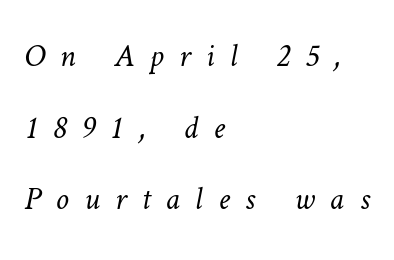
Compared with typical paragraphs, the rows here are farther apart. Proportional: the letters do not fall into vertical columns. Reading down the block, your eye returns to a fixed left position each line. Does extra space separate the letters? Yes, quite a lot of it.
